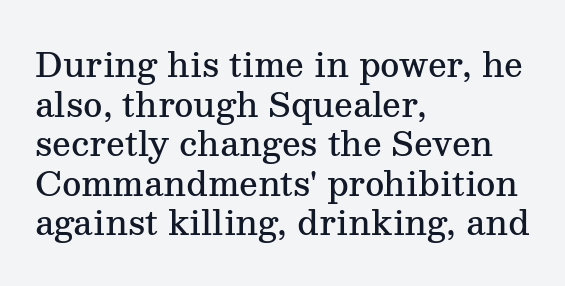
The image shows 33 px semibold serif type, upright; set left-aligned, line spacing 1.2x, normal letter spacing, not underlined; medium stroke contrast and a medium x-height.
